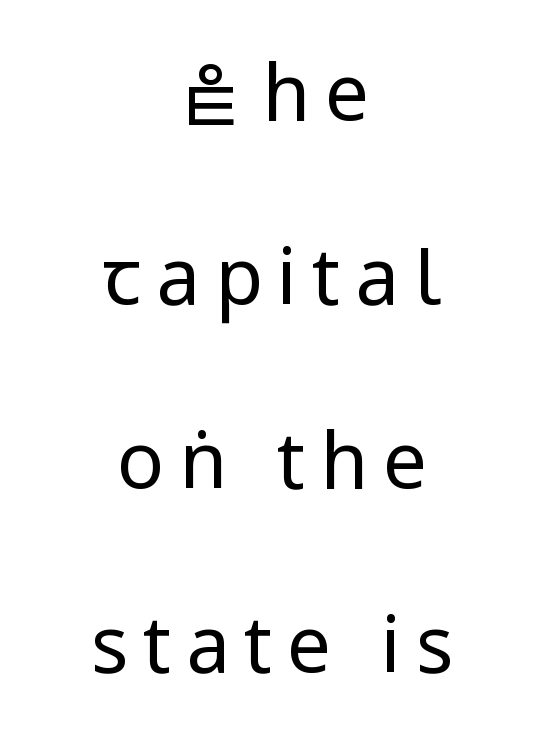
{"serif": "no", "italic": "no", "bold": "no", "weight": "regular", "width": "condensed", "stroke_contrast": "low", "underline": "no", "align": "center", "line_spacing": "loose", "line_spacing_ratio": 2.36, "glyph_px": 78}
